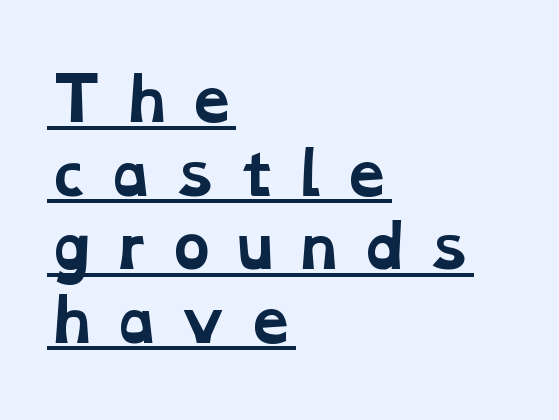
Horizontally, the lines are justified to the leading edge only. These lines have a slow, spaced-out rhythm from letter to letter. The block of text has a typical density, with ordinary space between rows. Think of a printed novel: that variable character pitch is what you see here. Quick note: underline on. Emphasis by weight is at full strength: bold.
